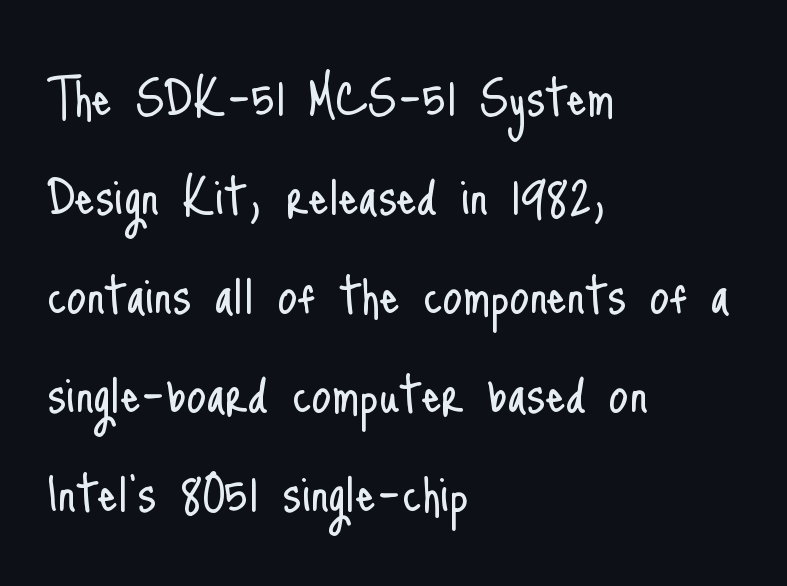
{"serif": "no", "italic": "no", "bold": "no", "weight": "light", "width": "condensed", "stroke_contrast": "low", "x_height": "small", "monospaced": "no", "underline": "no", "align": "left", "line_spacing": "normal", "line_spacing_ratio": 1.57, "letter_spacing": "normal", "letter_spacing_em": 0.0, "glyph_px": 63}
